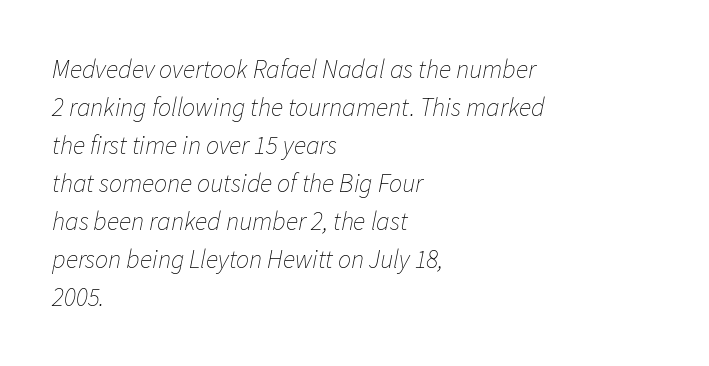
Q: Is the text bold? A: No.
Q: Is the text italic (slanted)? A: Yes, it leans right by about 11 degrees.
Q: Is the text underlined? A: No.
Q: How is the paragraph aligned? A: Left-aligned.
Q: Is the spacing between letters normal or unusually wide? A: Normal.
Q: Is the spacing between lines tight, normal or loose? A: Normal.
